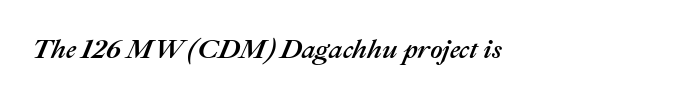
Q: Is the text italic (slanted)? A: Yes, it leans right by about 22 degrees.
Q: Is the text underlined? A: No.
Q: Is the spacing between letters normal or unusually wide? A: Normal.
